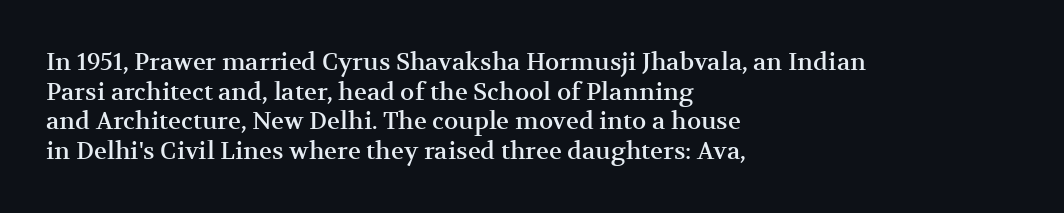
The image shows 24 px text type, upright; set left-aligned, line spacing 1.23x, normal letter spacing, not underlined.
